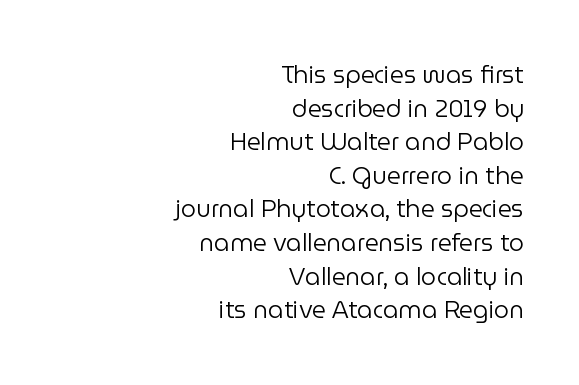
Q: Is the text bold? A: No.
Q: Is the text italic (slanted)? A: No, it is upright.
Q: Is the text underlined? A: No.
Q: How is the paragraph aligned? A: Right-aligned.
Q: Is the spacing between letters normal or unusually wide? A: Normal.
Q: Is the spacing between lines tight, normal or loose? A: Normal.
